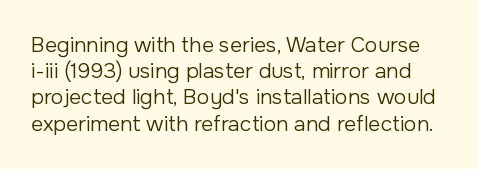
{"italic": "no", "bold": "no", "underline": "no", "line_spacing": "normal", "line_spacing_ratio": 1.25, "letter_spacing": "normal", "letter_spacing_em": 0.0, "glyph_px": 21}
